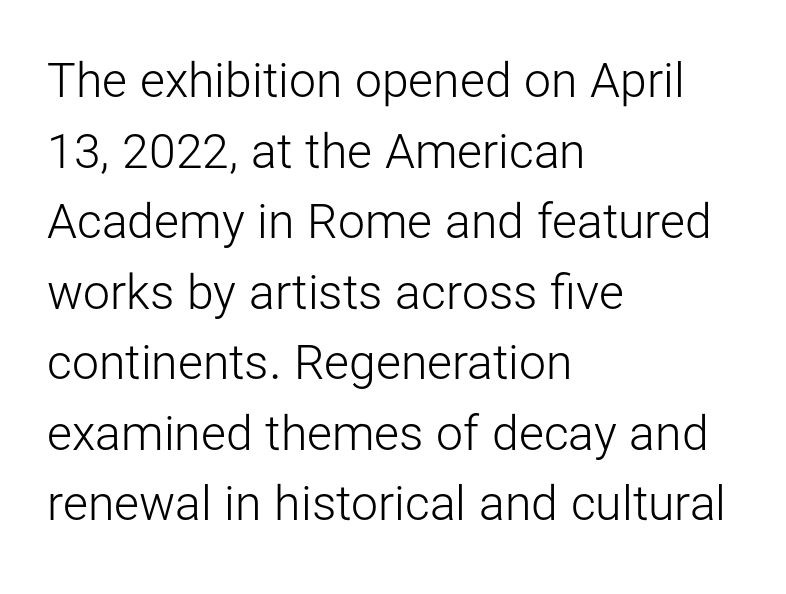
{"serif": "no", "italic": "no", "bold": "no", "weight": "light", "width": "normal", "stroke_contrast": "low", "x_height": "medium", "monospaced": "no", "underline": "no", "align": "left", "line_spacing": "normal", "line_spacing_ratio": 1.47, "letter_spacing": "normal", "letter_spacing_em": 0.0, "glyph_px": 48}
